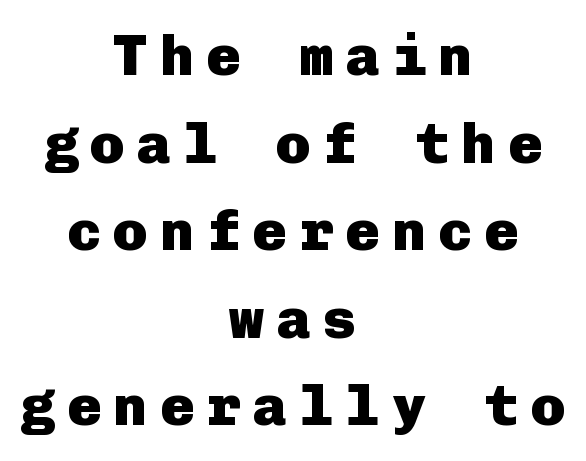
The characters look thick and weighty, a clear bold. Check where the strokes stop: nothing finishes them off — pure sans. Every character sits straight up, as roman type does. Nobody drew a line under any word here. Short note: letters widely spaced.
